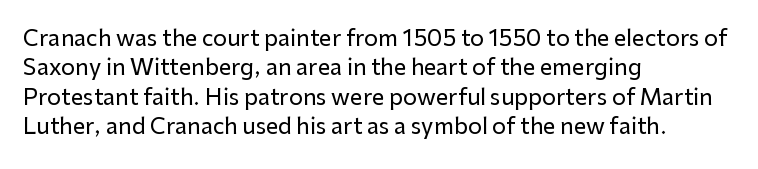
Q: Is the text italic (slanted)? A: No, it is upright.
Q: Is the text underlined? A: No.
Q: How is the paragraph aligned? A: Left-aligned.
Q: Is the spacing between letters normal or unusually wide? A: Normal.
Q: Is the spacing between lines tight, normal or loose? A: Normal.
